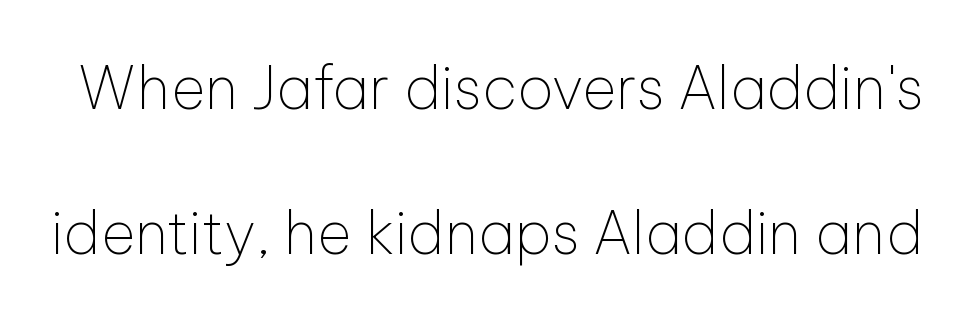
The image shows 59 px thin sans-serif type, upright; set loose line spacing (2.46x), normal letter spacing, not underlined; low stroke contrast and a medium x-height.
